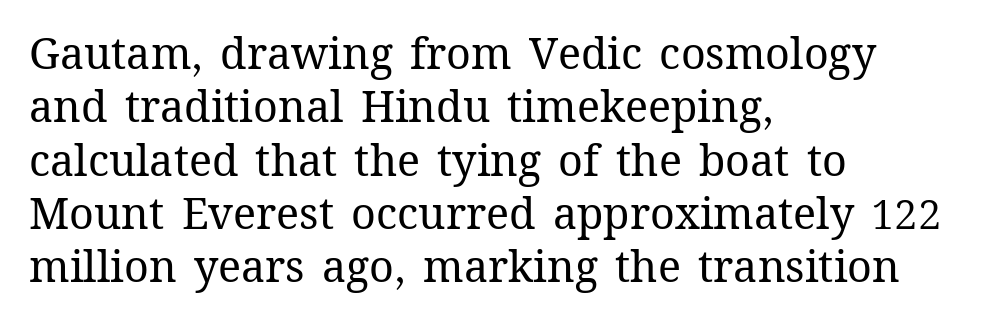
Glyph-to-glyph distance matches everyday printed text. Think of a printed novel: that variable character pitch is what you see here. Italic: no, the glyphs are upright roman. No letter is thick-stroked: the sample isn't bold.
